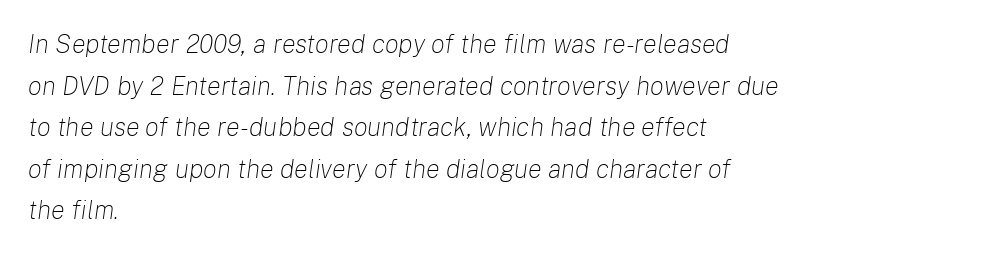
Q: Is the text bold? A: No.
Q: Is the text italic (slanted)? A: Yes, it leans right by about 8 degrees.
Q: Is the text underlined? A: No.
Q: How is the paragraph aligned? A: Left-aligned.
Q: Is the spacing between letters normal or unusually wide? A: Normal.
Q: Is the spacing between lines tight, normal or loose? A: Normal.
